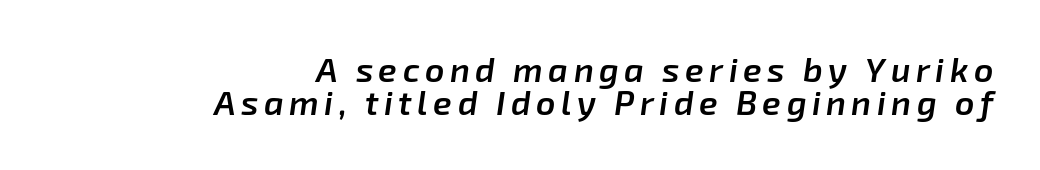
All the whitespace from short lines collects on the left. Descenders hang freely into open space. A bit beefed up — I'd call it semibold rather than bold. Posture: slanted. This block would grow much taller if given ordinary leading; it's compressed now. Do the characters align in a grid? No, the font is proportional.
